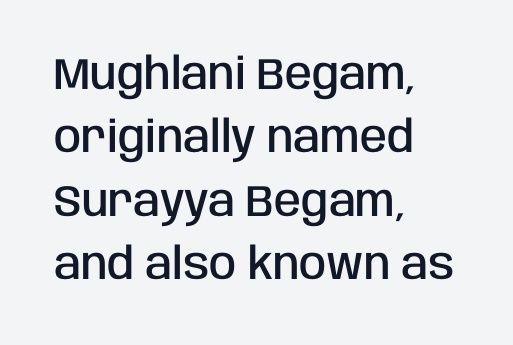
{"serif": "no", "italic": "no", "bold": "semi", "weight": "semibold", "width": "condensed", "stroke_contrast": "low", "x_height": "large", "monospaced": "no", "underline": "no", "align": "left", "line_spacing": "normal", "line_spacing_ratio": 1.44, "letter_spacing": "normal", "letter_spacing_em": 0.0, "glyph_px": 44}
